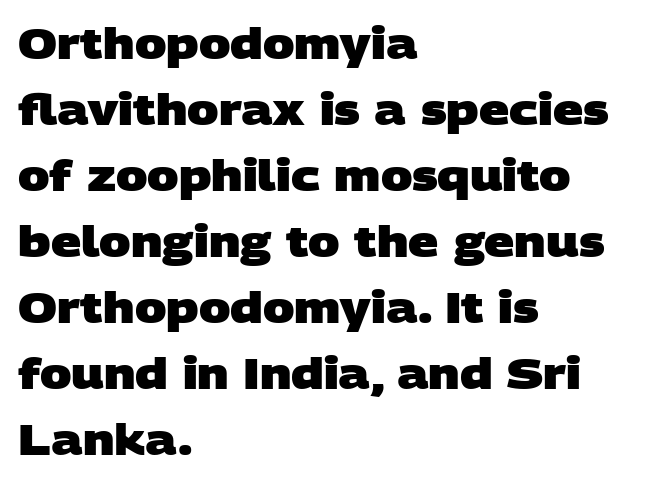
The image shows 42 px heavy, wide sans-serif type; set left-aligned, normal line spacing (1.57x), normal letter spacing, not underlined; low stroke contrast and a large x-height.
